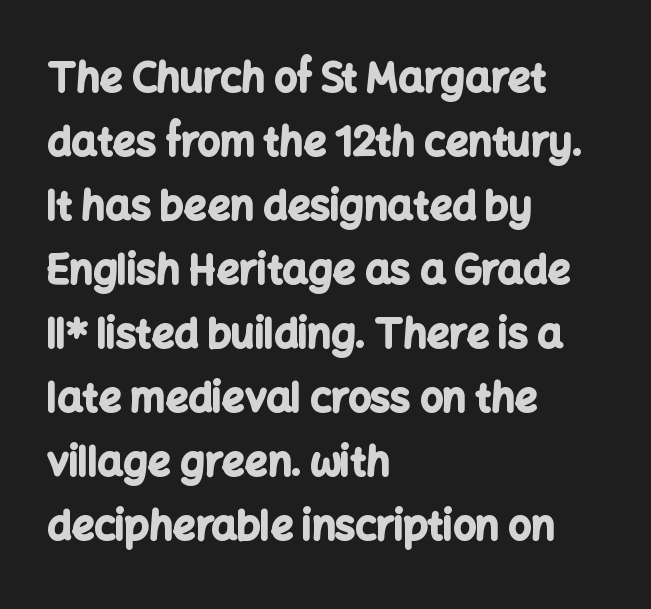
The image shows 40 px bold sans-serif type, upright; set left-aligned, normal line spacing (1.6x), normal letter spacing, not underlined; low stroke contrast and a medium x-height.
